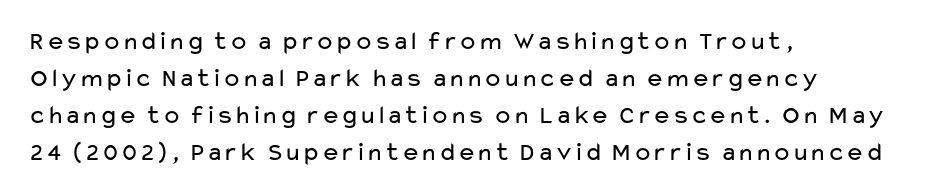
Rule under the text: the space is simply empty. The tracking reads as untouched default to a designer's eye. Compared with a typical body face, this is equally light or lighter still. A student would call this left alignment; a typographer would say flush left, rag right. The rows are spaced the way most documents space them.
